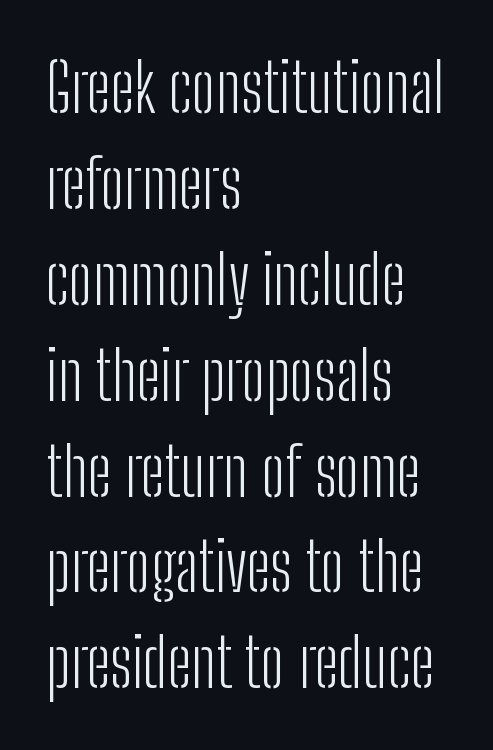
The characters display no serif detailing; their extremities are plain. Spacing verdict: proportional, widths tailored to each character. Decoration check: the copy has no underline. Style check: upright. The rows are spaced the way most documents space them. Typeset ragged right — the left edge is the straight one.
